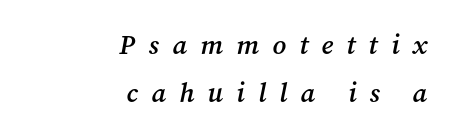
{"italic": "yes", "lean": "right", "slant_degrees": 12, "bold": "semi", "underline": "no", "align": "right", "line_spacing_ratio": 1.79, "letter_spacing": "wide", "letter_spacing_em": 0.49, "glyph_px": 27}
